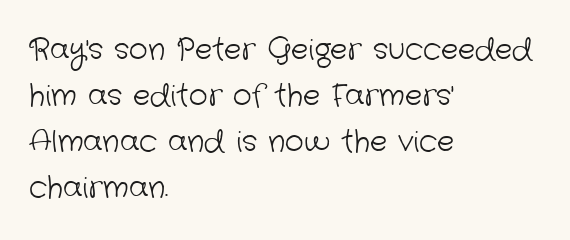
{"serif": "no", "bold": "no", "weight": "light", "width": "normal", "stroke_contrast": "low", "x_height": "medium", "monospaced": "no", "underline": "no", "align": "left", "line_spacing": "normal", "line_spacing_ratio": 1.59, "letter_spacing": "normal", "letter_spacing_em": 0.0, "glyph_px": 29}
